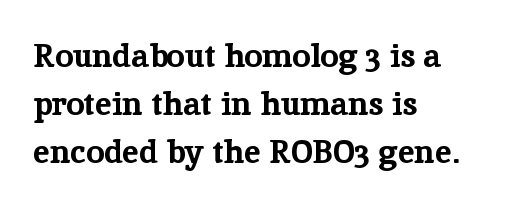
The image shows 33 px bold serif type, upright; set left-aligned, normal line spacing (1.46x), normal letter spacing, not underlined; low stroke contrast and a medium x-height.
